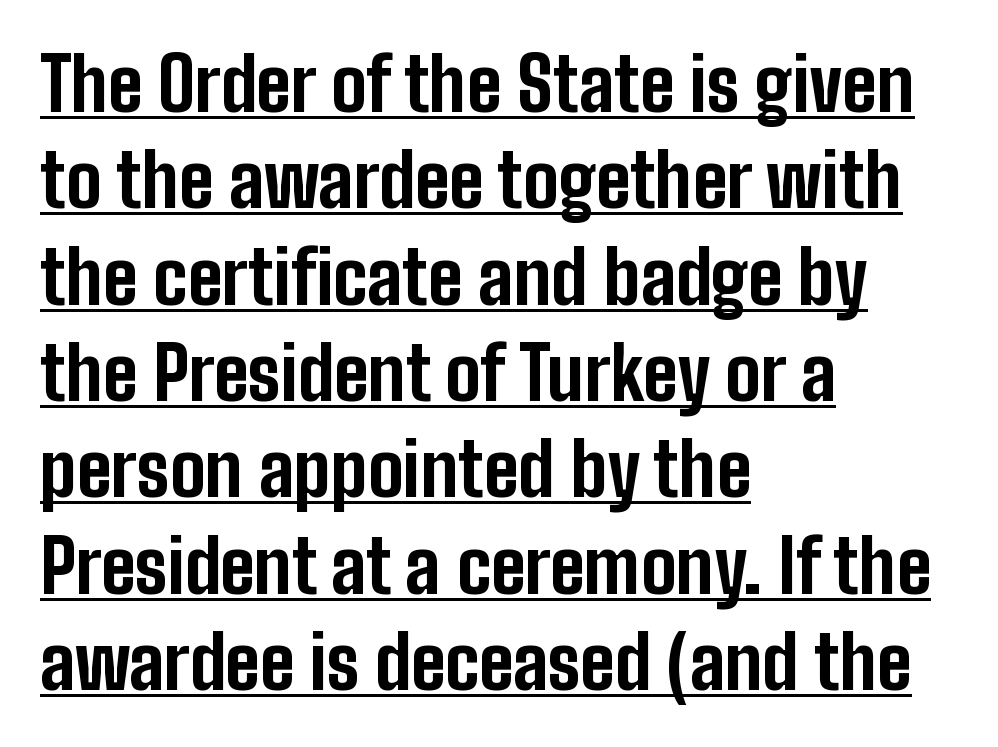
{"serif": "no", "italic": "no", "bold": "yes", "weight": "bold", "width": "condensed", "stroke_contrast": "low", "x_height": "medium", "monospaced": "no", "underline": "yes", "align": "left", "line_spacing": "normal", "line_spacing_ratio": 1.32, "letter_spacing": "normal", "letter_spacing_em": 0.0, "glyph_px": 73}
